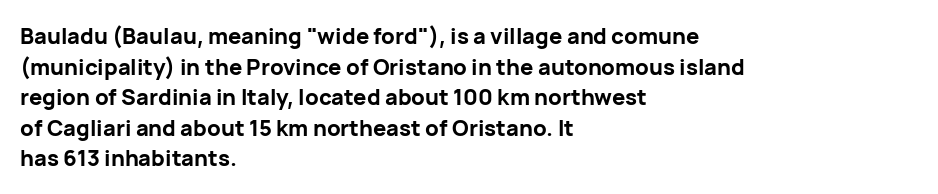
The image shows 22 px bold type, upright; set left-aligned, normal line spacing (1.39x), normal letter spacing, not underlined.
